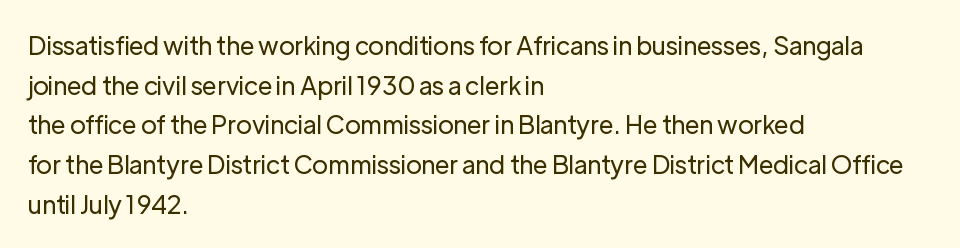
No italicization has been applied; the sample stays upright. Which margin do the lines hug? The left one — the right edge is uneven. Interline gaps are of average width in this sample. Descender tails drop into unmarked territory.
